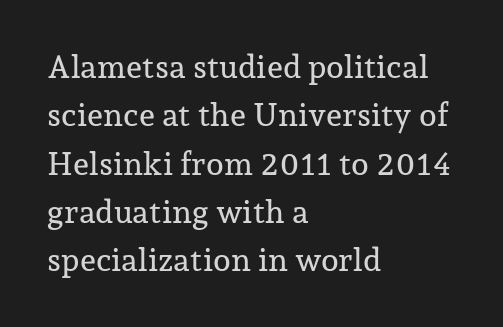
The typesetter chose a ragged-right arrangement here. The typeface chosen for these lines features serifs. Beneath every word, the page is bare. Line spacing here is normal. This sample uses an upright cut, with every glyph sitting square on the baseline. Caption: standard tracking, unaltered.
